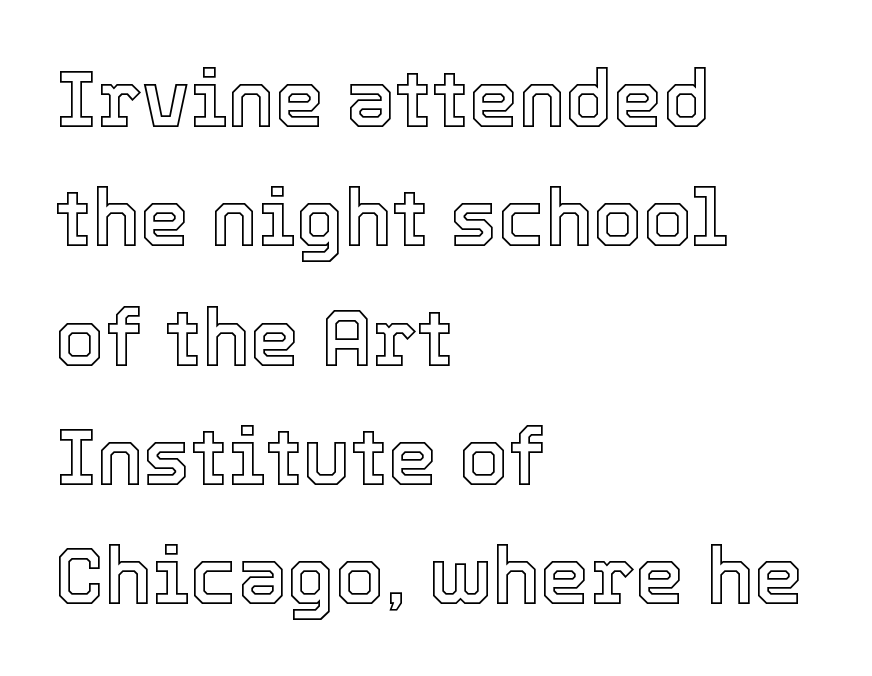
There is no visible air inserted between adjacent glyphs. When letters stand straight like this, we call the style roman or upright. The lines in this sample share a left origin and differ only in where they stop. The block of text has a typical density, with ordinary space between rows. The strip under each line holds only bare page. A typesetter would call this proportional, since set widths differ per character.
